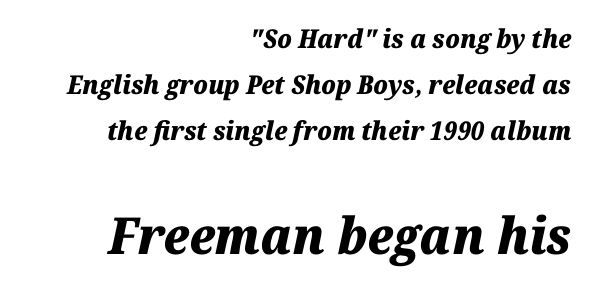
This rendering features lettering with no underline. Standard letterfit; no display-style spreading of the glyphs. The face used here is proportionally spaced, like ordinary book or web type. Compared with ordinary roman type, these characters are visibly tilted. The sample has been set heavy, in full bold. The passage shown begins with its smaller block and ends with its larger one.
